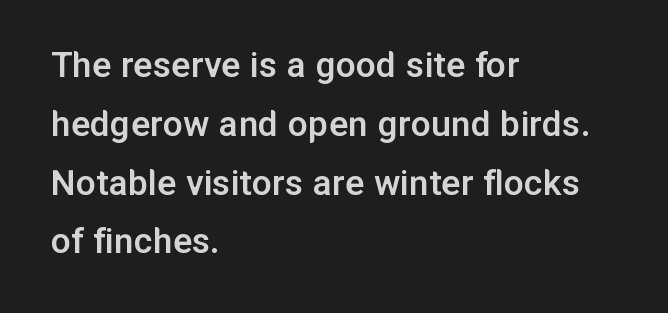
The image shows 40 px semibold sans-serif type, upright; set left-aligned, normal line spacing (1.47x), normal letter spacing, not underlined; low stroke contrast and a medium x-height.
